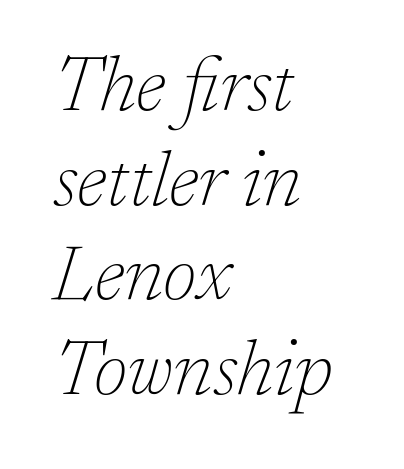
The designer went with a serif here, giving each stem small feet. Tall strokes in this sample are angled rather than plumb. Compared with typical body copy, the letter spacing here is the same. Is the block centered? No — it sits flush against the left margin. These lines are rendered in a variable-pitch font.
